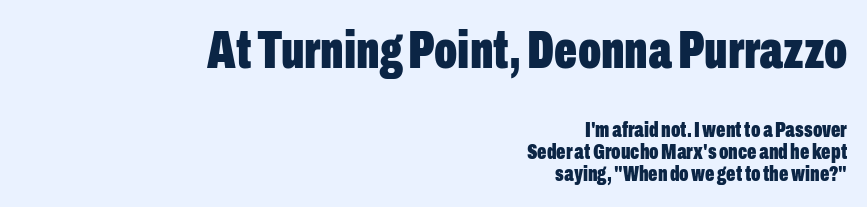
The image shows 54 px bold, condensed sans-serif type, upright; set right-aligned, tight line spacing (1.0x), normal letter spacing, not underlined; the first (top) block is 2.45x larger; low stroke contrast and a medium x-height.
